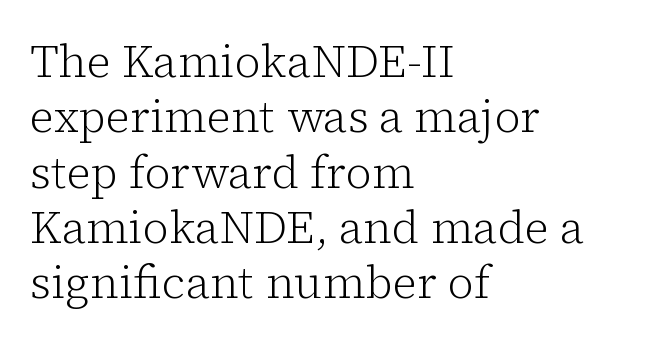
This sample has the flowing, uneven cadence of proportional lettering. Nope, not italic — everything's standing straight. Letters rest on an invisible, unmarked baseline. The text was rendered using a seriffed face with decorative stroke endings. The rendering keeps characters at their native spacing. Weight: regular or lighter.
